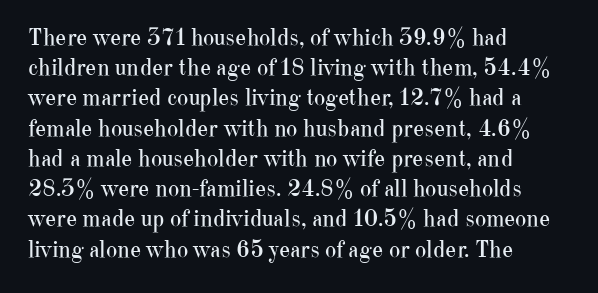
The weight would be labelled regular, book, light, or lighter still. Every stem runs plumb, perpendicular to the baseline. Descender tails drop into unmarked territory. One glance says typical: line gaps are just what's usual.
